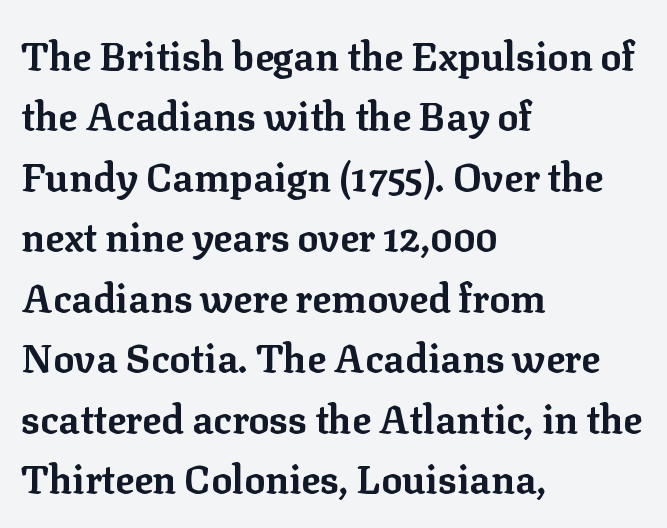
Q: Is the text bold? A: Yes.
Q: Is the text italic (slanted)? A: No, it is upright.
Q: Is the typeface a serif or a sans-serif typeface? A: Serif.
Q: Is the text underlined? A: No.
Q: How is the paragraph aligned? A: Left-aligned.
Q: Is the spacing between letters normal or unusually wide? A: Normal.
Q: Is the spacing between lines tight, normal or loose? A: Normal.
Q: Width (condensed, normal, or wide)? A: Normal.
Q: Stroke contrast? A: Low.
Q: x-height? A: Medium.
Q: Monospaced? A: No.
